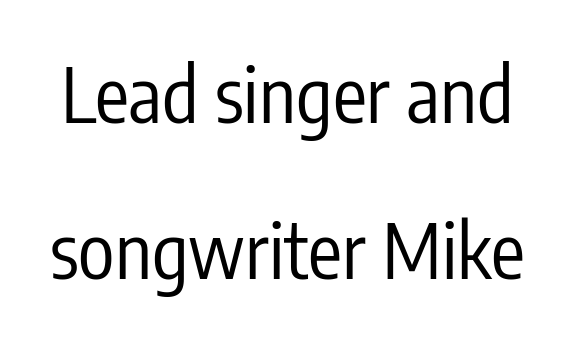
{"serif": "no", "italic": "no", "bold": "no", "weight": "regular", "width": "condensed", "stroke_contrast": "low", "x_height": "medium", "monospaced": "no", "underline": "no", "line_spacing": "loose", "line_spacing_ratio": 2.05, "letter_spacing": "normal", "letter_spacing_em": 0.0, "glyph_px": 76}
